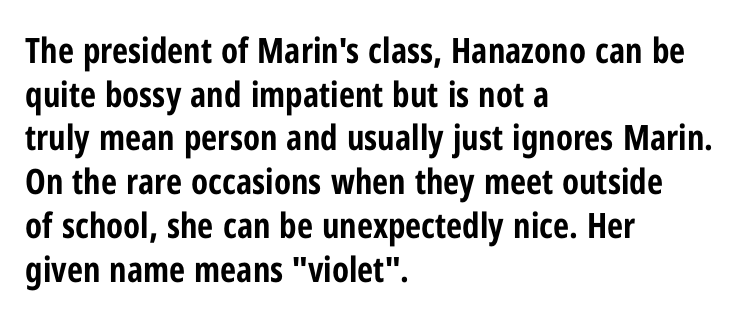
Examine the stroke ends and you'll find no serifs. The compositor pushed each line to the left boundary. These lines were composed using upright roman letters. Default kerning and tracking; the words read as compact shapes. Plenty of ink on the page — the face is bold. Clear beneath every line of the passage.
